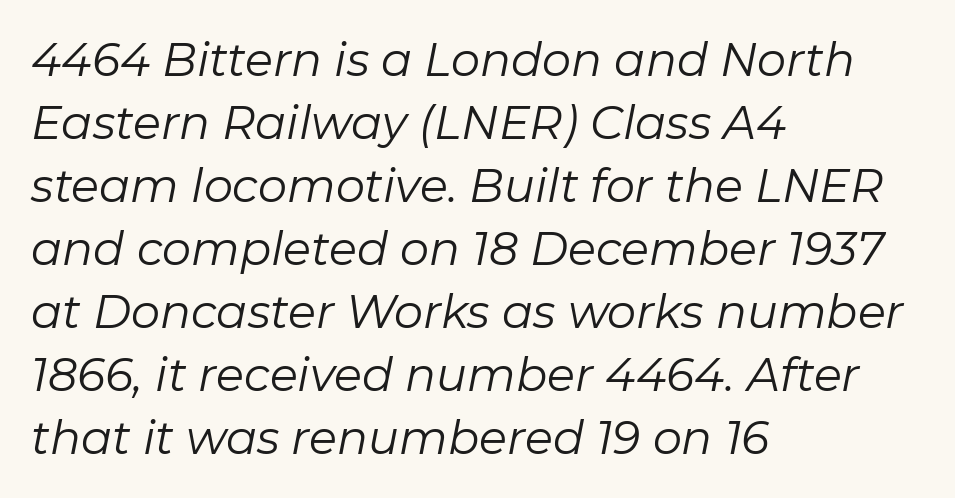
{"italic": "yes", "lean": "right", "slant_degrees": 11, "bold": "no", "weight": "regular", "width": "normal", "stroke_contrast": "low", "x_height": "medium", "monospaced": "no", "underline": "no", "align": "left", "line_spacing": "normal", "line_spacing_ratio": 1.37, "letter_spacing": "normal", "letter_spacing_em": 0.0, "glyph_px": 46}
